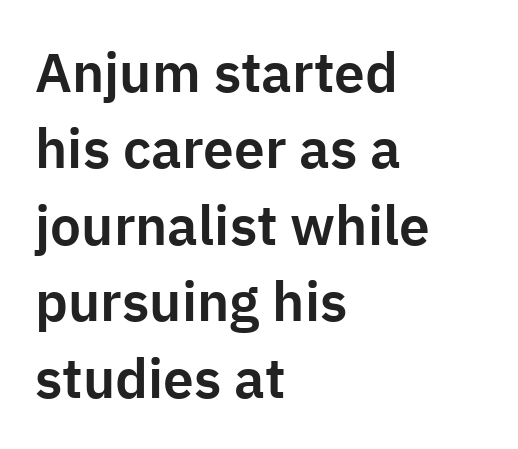
The image shows 55 px sans-serif type, upright; set left-aligned, normal line spacing (1.39x), normal letter spacing, not underlined; low stroke contrast and a medium x-height.
